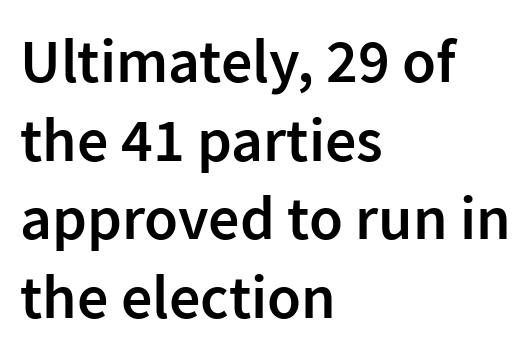
The image shows 62 px semibold sans-serif type, upright; set left-aligned, normal line spacing (1.27x), normal letter spacing, not underlined; low stroke contrast and a medium x-height.
